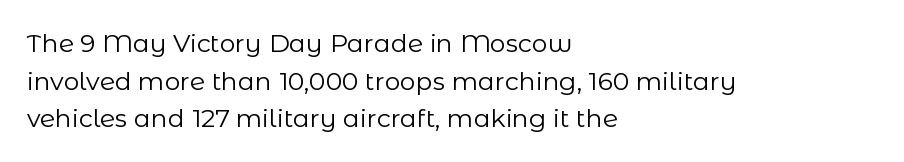
The image shows 25 px text type, upright; set left-aligned, normal line spacing (1.51x), normal letter spacing, not underlined.
